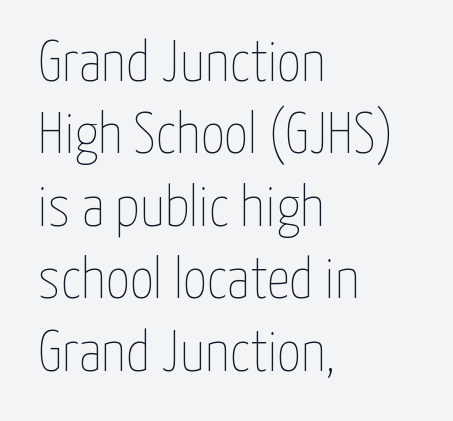
Plain, unruled lines of type. Character widths vary here, with narrow letters taking less room than wide ones. Compared with a centered layout, this one pins lines to the left instead. Observe the ordinary spacing: letters are neighbours, not strangers. Weight class: somewhere from thin through regular. Regular leading.
